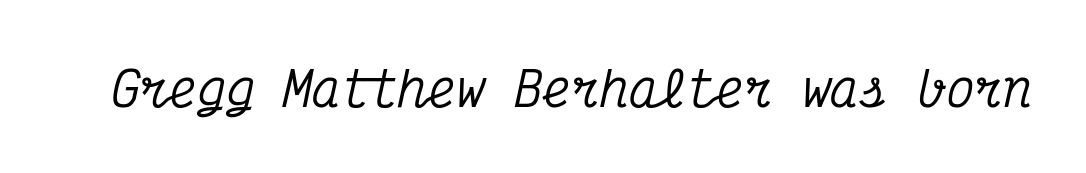
{"serif": "yes", "italic": "yes", "lean": "right", "slant_degrees": 12, "width": "condensed", "stroke_contrast": "medium", "x_height": "medium", "monospaced": "yes", "underline": "no", "letter_spacing": "normal", "letter_spacing_em": 0.0, "glyph_px": 48}
